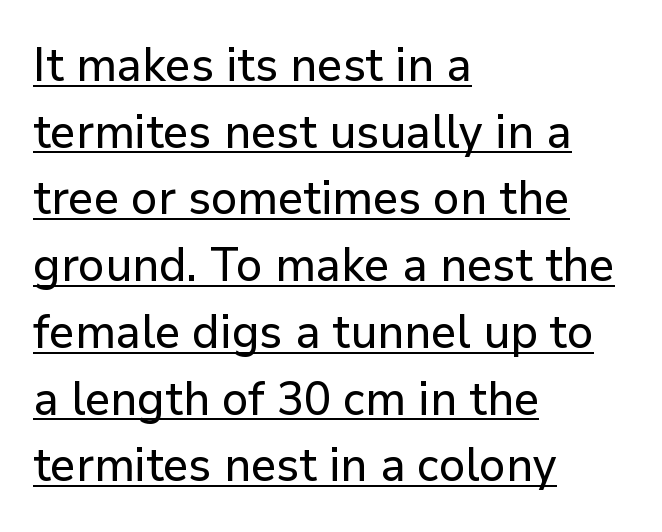
Descenders here cross a horizontal rule under the line. There is no visible air inserted between adjacent glyphs. Notice how the stems are strictly vertical — no italics here. Note: no serifs on the glyphs. Teacher's note: observe the even left margin — that is flush-left alignment.
